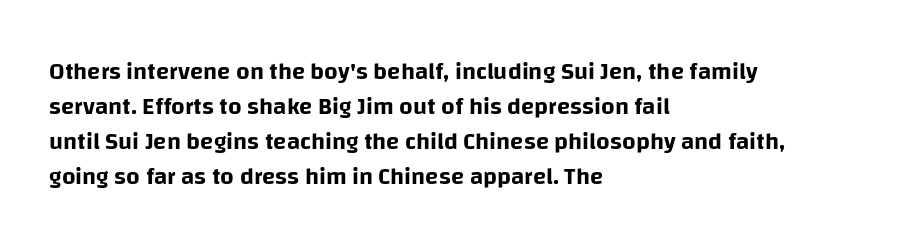
{"italic": "no", "underline": "no", "align": "left", "line_spacing": "normal", "line_spacing_ratio": 1.46, "letter_spacing": "normal", "letter_spacing_em": 0.0, "glyph_px": 24}
